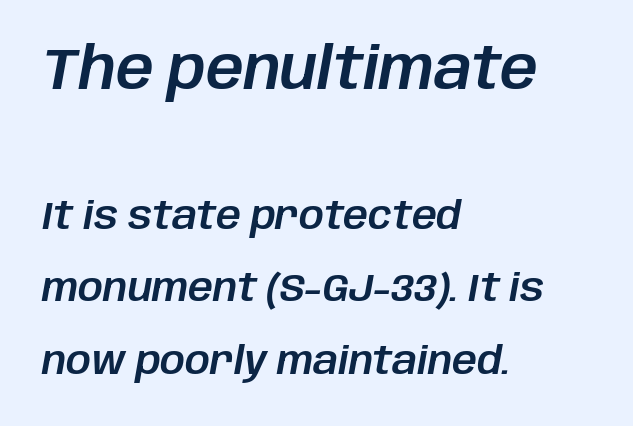
The image shows 59 px text type, italic (leaning right); set left-aligned, line spacing 1.85x, normal letter spacing, not underlined; the first (top) block is 1.51x larger; low stroke contrast and a large x-height.
